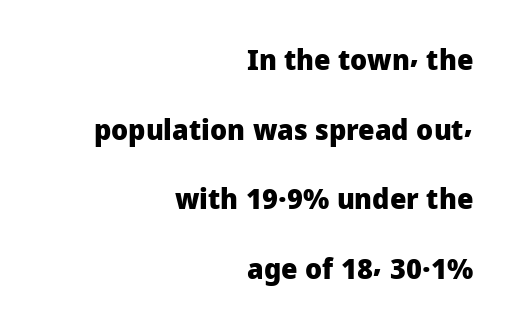
Q: Is the text bold? A: Yes.
Q: Is the text italic (slanted)? A: No, it is upright.
Q: Is the typeface a serif or a sans-serif typeface? A: Sans-serif.
Q: Is the text underlined? A: No.
Q: How is the paragraph aligned? A: Right-aligned.
Q: Is the spacing between letters normal or unusually wide? A: Normal.
Q: Is the spacing between lines tight, normal or loose? A: Loose.
Q: Width (condensed, normal, or wide)? A: Normal.
Q: Stroke contrast? A: Low.
Q: x-height? A: Medium.
Q: Monospaced? A: No.
